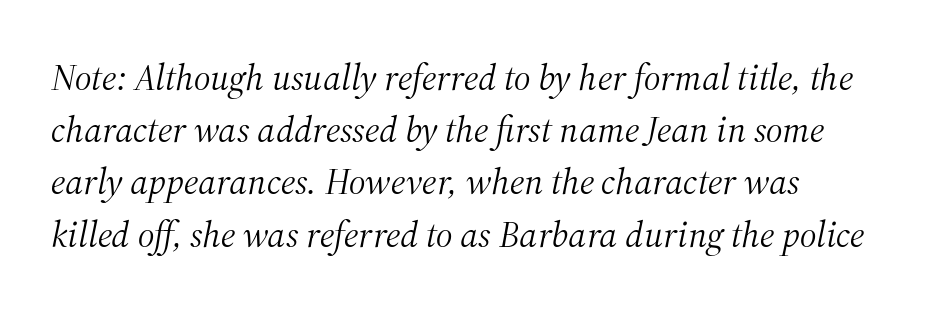
{"serif": "yes", "italic": "yes", "lean": "right", "slant_degrees": 12, "bold": "no", "weight": "light", "width": "normal", "stroke_contrast": "medium", "x_height": "medium", "monospaced": "no", "underline": "no", "line_spacing": "normal", "line_spacing_ratio": 1.41, "letter_spacing": "normal", "letter_spacing_em": 0.0, "glyph_px": 37}
